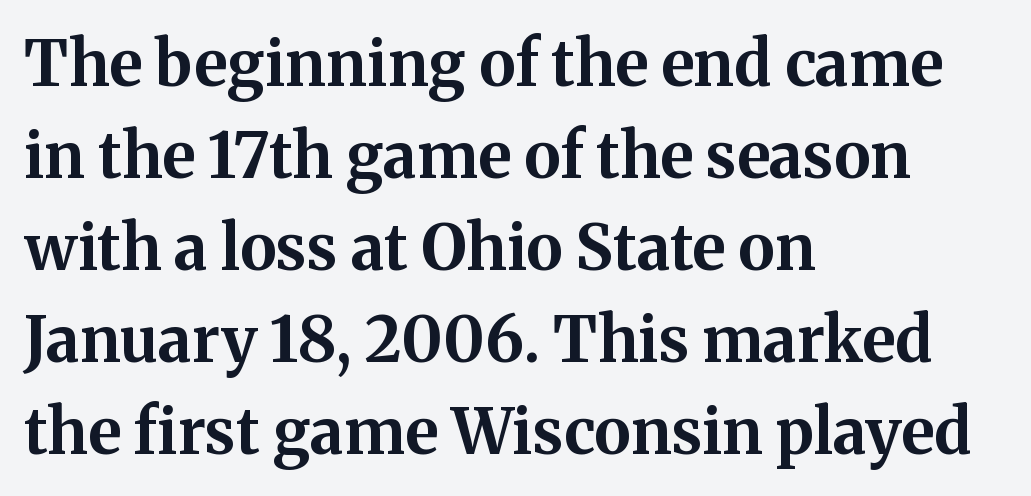
Q: Is the text bold? A: Yes.
Q: Is the text italic (slanted)? A: No, it is upright.
Q: Is the typeface a serif or a sans-serif typeface? A: Serif.
Q: Is the text underlined? A: No.
Q: How is the paragraph aligned? A: Left-aligned.
Q: Is the spacing between letters normal or unusually wide? A: Normal.
Q: Is the spacing between lines tight, normal or loose? A: Normal.
Q: Width (condensed, normal, or wide)? A: Normal.
Q: Stroke contrast? A: Medium.
Q: x-height? A: Medium.
Q: Monospaced? A: No.
